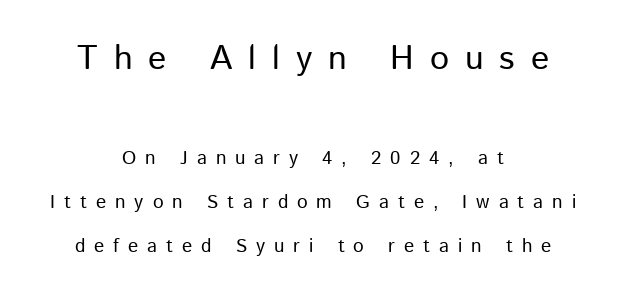
{"serif": "no", "italic": "no", "width": "normal", "stroke_contrast": "low", "x_height": "medium", "monospaced": "no", "underline": "no", "align": "center", "line_spacing": "loose", "line_spacing_ratio": 2.32, "letter_spacing": "wide", "letter_spacing_em": 0.47, "larger_block": "first", "size_ratio": 1.79, "glyph_px": 34}
